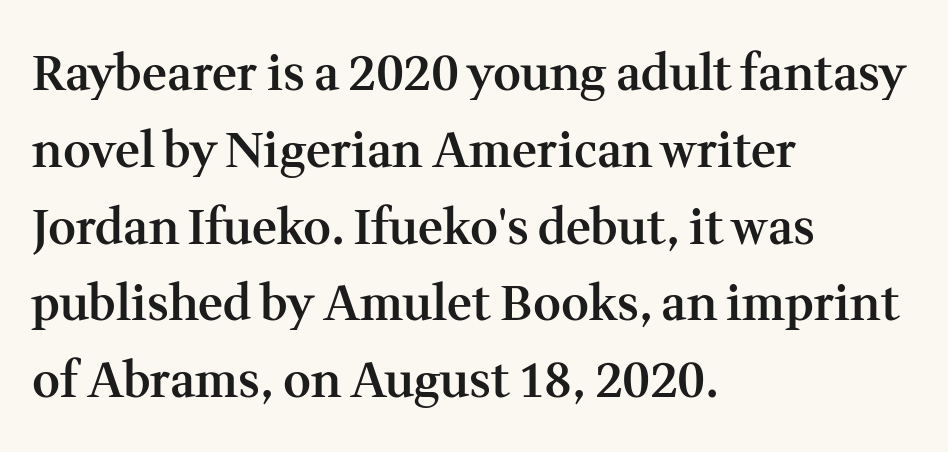
{"serif": "yes", "italic": "no", "bold": "semi", "weight": "semibold", "width": "normal", "stroke_contrast": "medium", "x_height": "medium", "monospaced": "no", "underline": "no", "align": "left", "line_spacing": "normal", "line_spacing_ratio": 1.6, "letter_spacing": "normal", "letter_spacing_em": 0.0, "glyph_px": 48}
